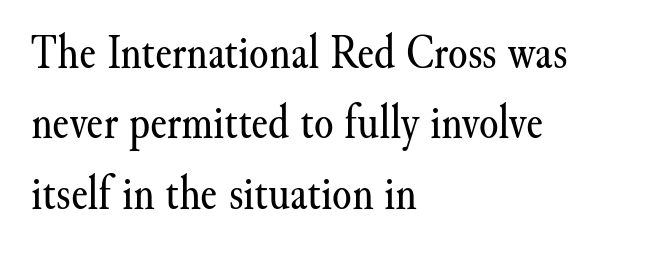
The image shows 50 px regular-weight serif type, upright; set left-aligned, normal line spacing (1.41x), normal letter spacing, not underlined; medium stroke contrast and a small x-height.
